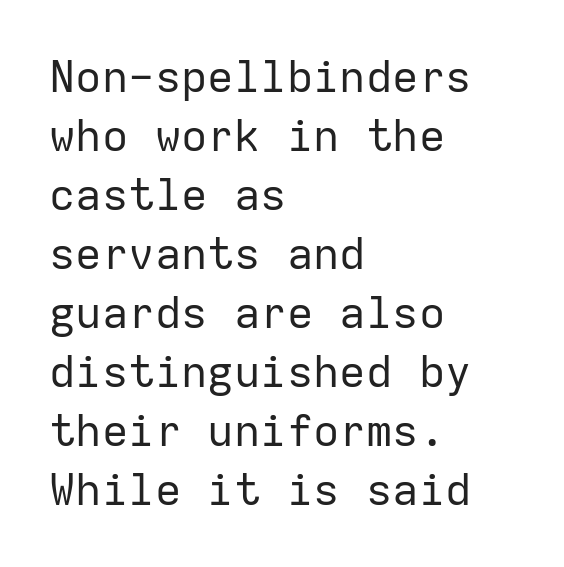
The image shows 44 px regular-weight sans-serif type, upright, monospaced; set left-aligned, normal line spacing (1.34x), normal letter spacing, not underlined; low stroke contrast and a medium x-height.
